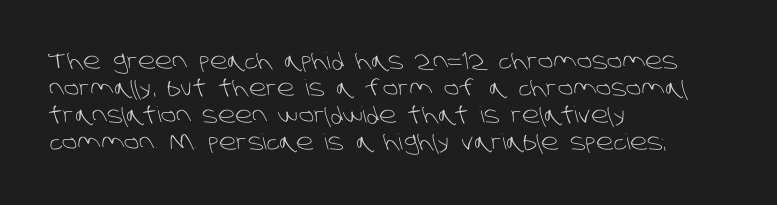
This sample uses plain, unmodified letter spacing. The compositor pushed each line to the left boundary. Descenders hang freely into open space. Compared with a typical body face, this is equally light or lighter still.
